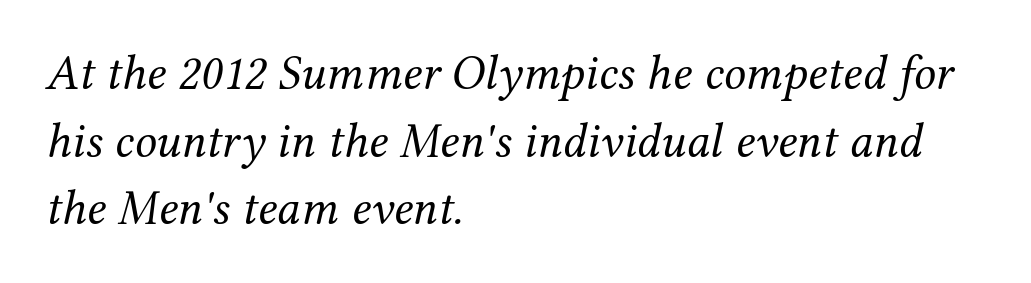
A student would call this left alignment; a typographer would say flush left, rag right. If you measured baseline to baseline, you'd find a middling distance. There is no visible air inserted between adjacent glyphs. Proportional: the letters do not fall into vertical columns. Weight: regular or lighter. The letters carry serifs — small finishing strokes at the ends of their stems.
